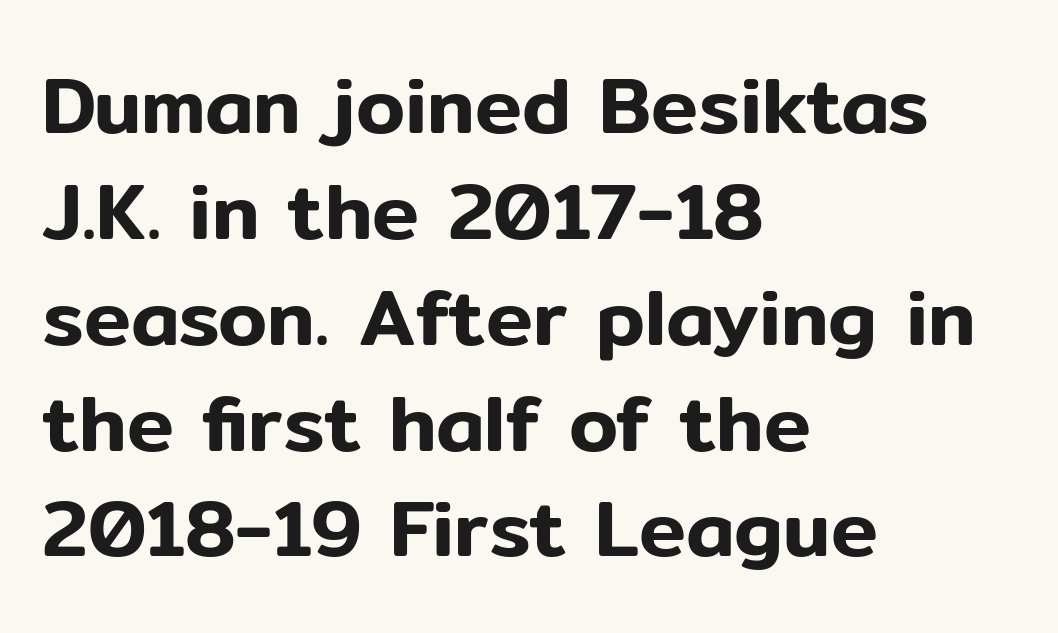
Q: Is the text italic (slanted)? A: No, it is upright.
Q: Is the typeface a serif or a sans-serif typeface? A: Sans-serif.
Q: Is the text underlined? A: No.
Q: How is the paragraph aligned? A: Left-aligned.
Q: Is the spacing between letters normal or unusually wide? A: Normal.
Q: Is the spacing between lines tight, normal or loose? A: Normal.
Q: Width (condensed, normal, or wide)? A: Normal.
Q: Stroke contrast? A: Low.
Q: x-height? A: Medium.
Q: Monospaced? A: No.
